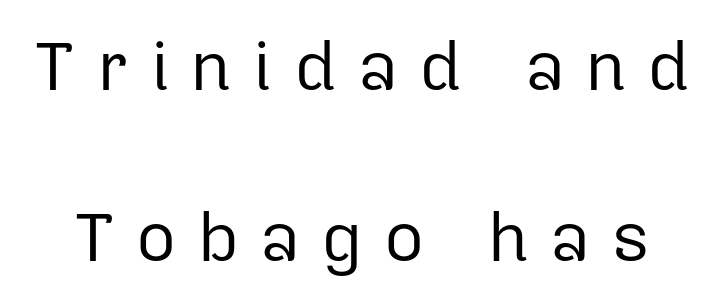
The specimen omits any rule beneath the text block's lines. There is plenty of visible air inserted between adjacent glyphs. Note the varied advance widths — an 'i' is clearly narrower than an 'm'. The characters display no serif detailing; their extremities are plain.
